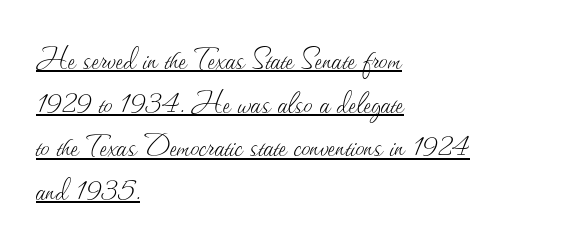
The font is comparable to plain body text, perhaps lighter. Left-aligned paragraph, ragged on the right. The face used here appears with an underline applied. Is this a fixed-width face? No — the glyphs have proportional, varying widths. The gaps between neighbouring characters are ordinary and unremarkable.
